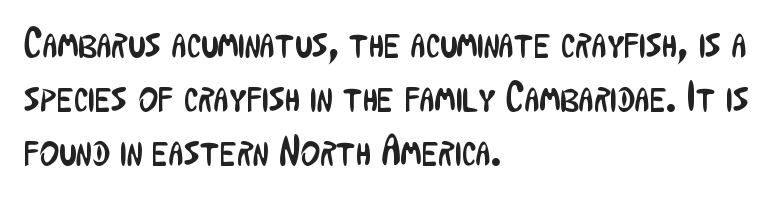
Q: Is the text bold? A: No.
Q: Is the text italic (slanted)? A: No, it is upright.
Q: Is the typeface a serif or a sans-serif typeface? A: Sans-serif.
Q: Is the text underlined? A: No.
Q: How is the paragraph aligned? A: Left-aligned.
Q: Is the spacing between letters normal or unusually wide? A: Normal.
Q: Is the spacing between lines tight, normal or loose? A: Normal.
Q: Width (condensed, normal, or wide)? A: Condensed.
Q: Stroke contrast? A: Low.
Q: x-height? A: Medium.
Q: Monospaced? A: No.
